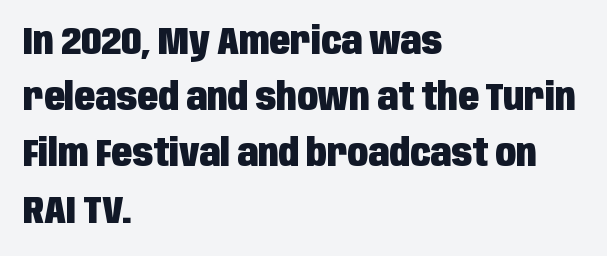
Nope, no serifs anywhere on these letters. Proportional: the letters do not fall into vertical columns. This sample uses plain, unmodified letter spacing. The zone under the glyphs is completely vacant. These lines sit exactly where default settings would place them.
